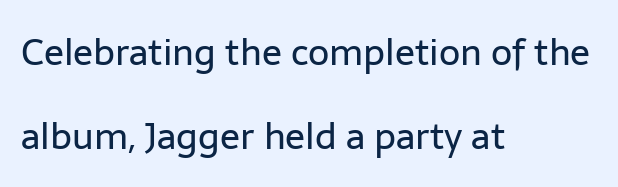
{"serif": "no", "italic": "no", "bold": "no", "weight": "regular", "width": "normal", "stroke_contrast": "low", "x_height": "medium", "monospaced": "no", "underline": "no", "align": "left", "line_spacing": "loose", "line_spacing_ratio": 2.27, "letter_spacing": "normal", "letter_spacing_em": 0.0, "glyph_px": 37}
